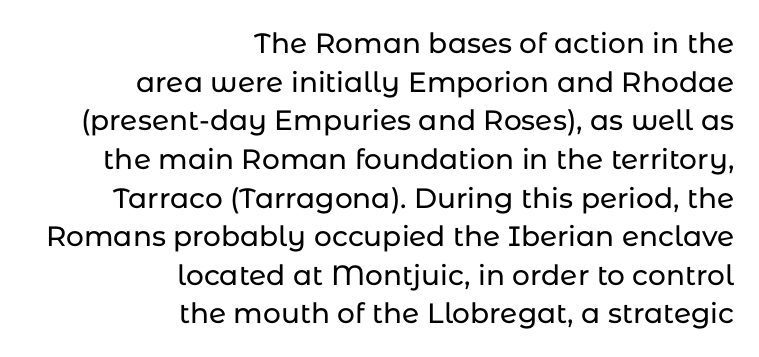
A sans-serif font was chosen for this passage. The letters advance in unequal steps, a hallmark of proportional type. Every character sits straight up, as roman type does. This block has exactly the height ordinary leading produces. The horizontal fit of the characters is conventional and even.
